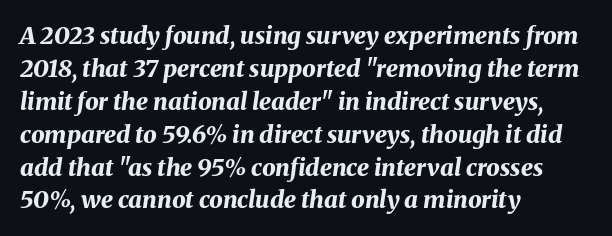
Where is the straight margin? On the left. How heavy is the stroke? Heavy — this is a bold. Notice how the stems are inclined rather than vertical — that's the hallmark of italics. The glyphs are unaccompanied by any horizontal stroke below them. The block of text has a typical density, with ordinary space between rows.
